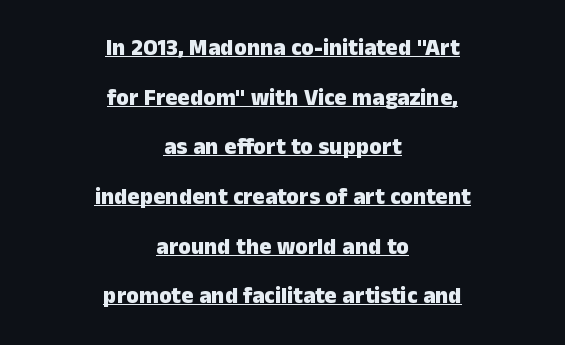
The image shows 23 px bold type, upright; set centered, loose line spacing (2.16x), normal letter spacing, underlined.
